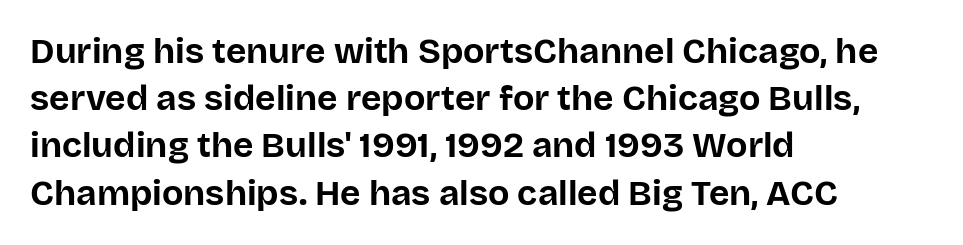
Character widths vary here, with narrow letters taking less room than wide ones. Summary of vertical rhythm: regular, with standard interline spacing. One-word summary of the alignment: left. The passage shown has conventional tracking throughout.
